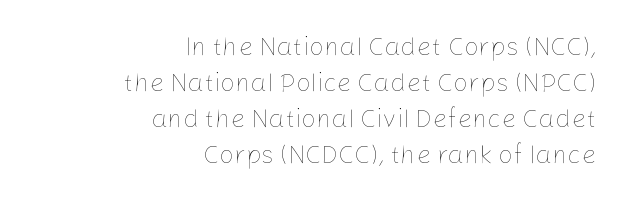
The image shows 26 px text type, upright; set right-aligned, normal line spacing (1.38x), normal letter spacing, not underlined.
